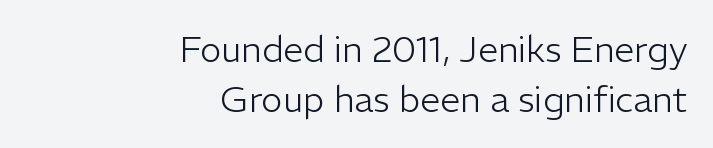
{"serif": "no", "italic": "no", "bold": "no", "weight": "light", "width": "normal", "stroke_contrast": "low", "x_height": "medium", "monospaced": "no", "underline": "no", "align": "right", "line_spacing": "normal", "line_spacing_ratio": 1.38, "letter_spacing": "normal", "letter_spacing_em": 0.0, "glyph_px": 36}
